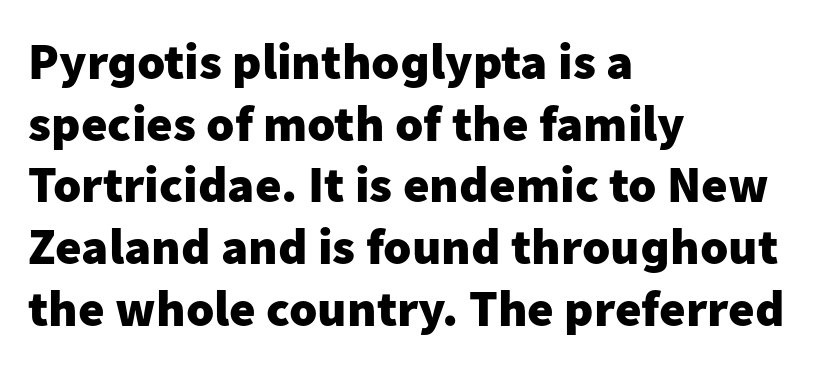
The image shows 51 px heavy sans-serif type, upright; set left-aligned, line spacing 1.21x, normal letter spacing, not underlined; low stroke contrast and a medium x-height.
